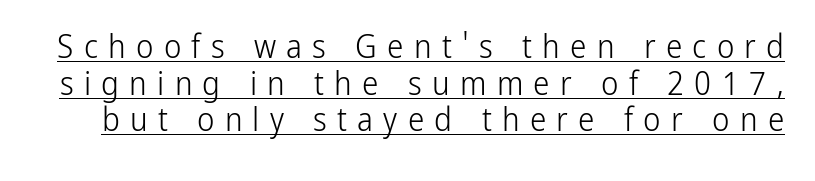
The image shows 33 px light, condensed sans-serif type, upright; set tight line spacing (1.11x), unusually wide letter spacing (+0.31 em), underlined; low stroke contrast and a medium x-height.
